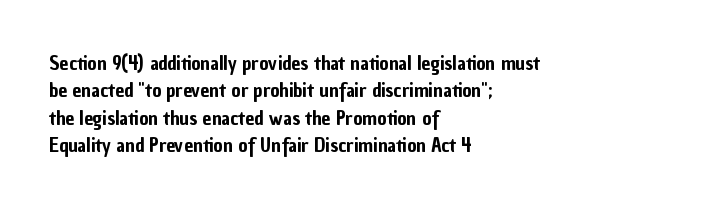
The specimen omits any rule beneath the text block's lines. The face used here is rendered with its standard letterfit. Posture: straight, roman, zero tilt. A student would call this left alignment; a typographer would say flush left, rag right. If you measured baseline to baseline, you'd find a middling distance.
